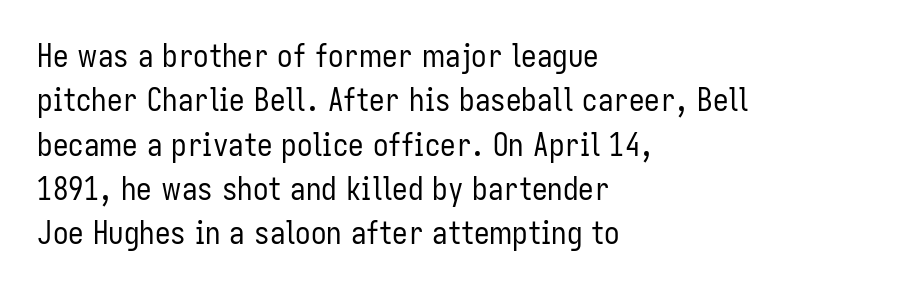
{"serif": "no", "italic": "no", "bold": "no", "weight": "regular", "width": "condensed", "stroke_contrast": "low", "x_height": "medium", "monospaced": "no", "underline": "no", "align": "left", "line_spacing": "normal", "line_spacing_ratio": 1.43, "letter_spacing": "normal", "letter_spacing_em": 0.0, "glyph_px": 31}
